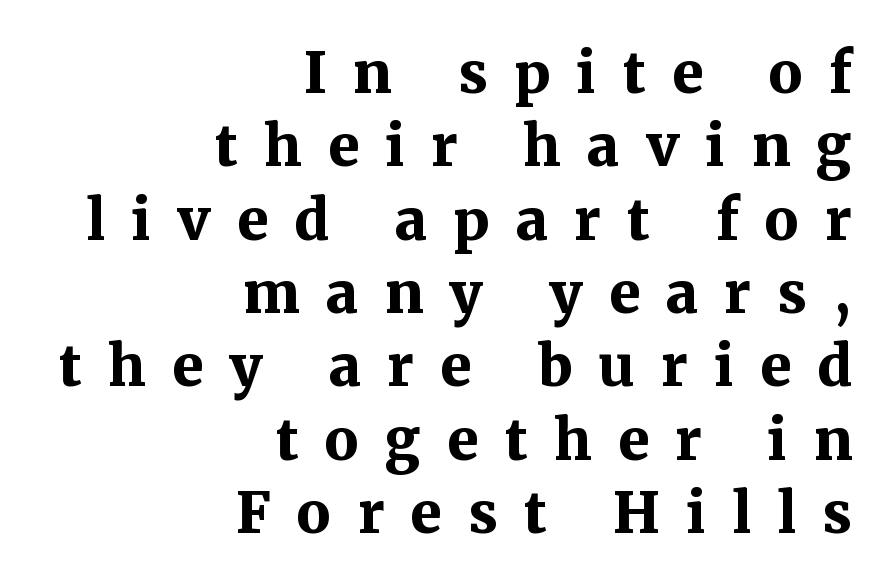
{"serif": "yes", "italic": "no", "bold": "yes", "weight": "bold", "width": "normal", "stroke_contrast": "medium", "x_height": "medium", "monospaced": "no", "underline": "no", "align": "right", "line_spacing": "normal", "line_spacing_ratio": 1.31, "letter_spacing": "wide", "letter_spacing_em": 0.47, "glyph_px": 56}
